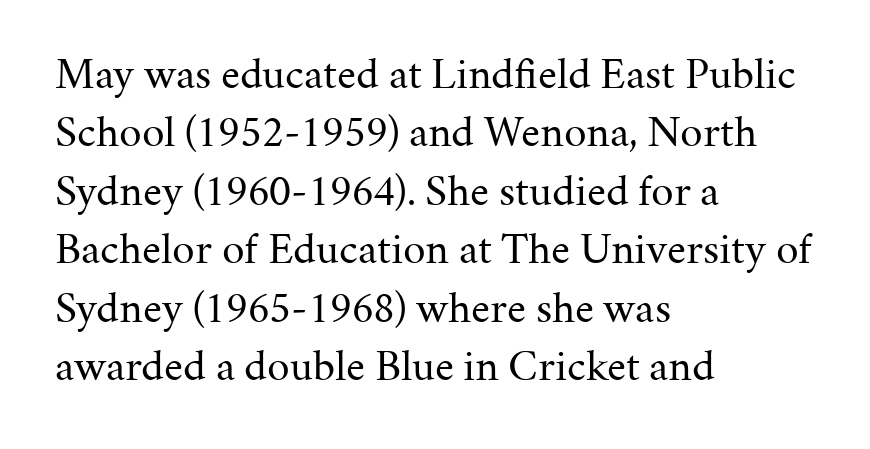
The image shows 45 px regular-weight serif type, upright; set left-aligned, normal line spacing (1.3x), normal letter spacing, not underlined; medium stroke contrast and a medium x-height.
